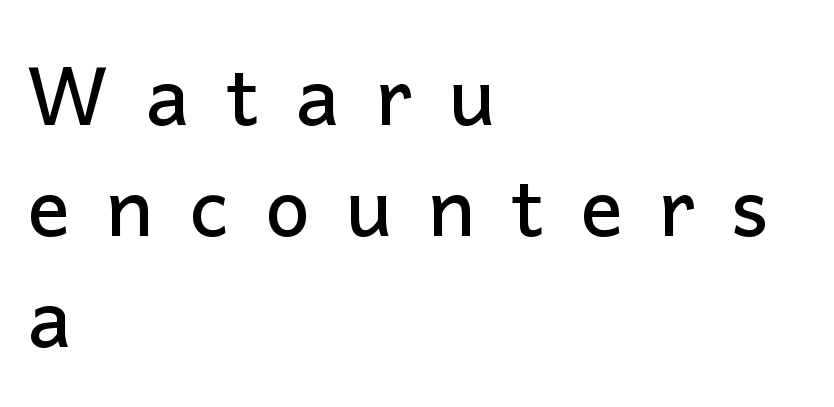
The image shows 80 px sans-serif type, upright; set left-aligned, normal line spacing (1.39x), unusually wide letter spacing (+0.45 em), not underlined; low stroke contrast and a medium x-height.
